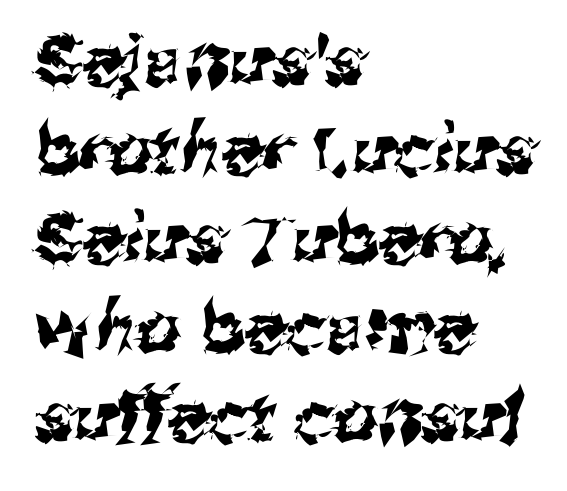
The rendering anchors every line to the left-hand side. This sample uses a sans-serif face. These lines are rendered in a variable-pitch font. Nobody drew a line under any word here. Here the glyphs are tracked normally, forming tight word shapes. Rows of type keep a routine distance in the vertical direction.
